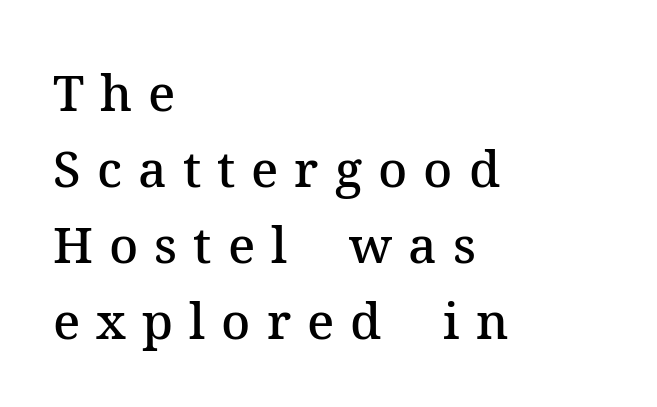
This sample uses an upright cut, with every glyph sitting square on the baseline. Reading down the column, the eye jumps a familiar distance to each next line. Every letter is mildly thick-stroked: semibold rather than bold. Examine the stroke ends and you'll spot serifs. Where is the straight margin? On the left. The letters advance in unequal steps, a hallmark of proportional type.
